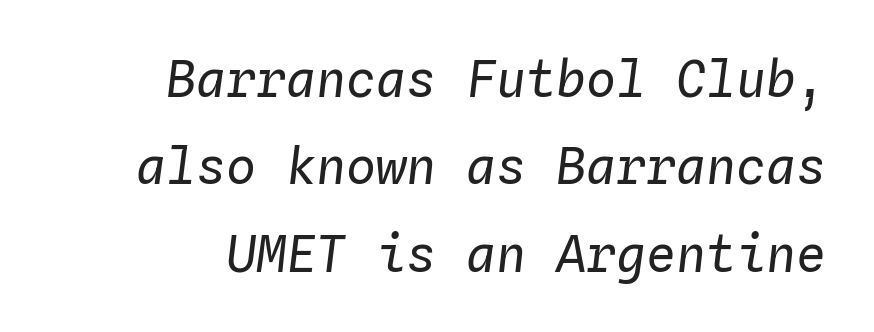
{"italic": "yes", "lean": "right", "slant_degrees": 4, "bold": "no", "weight": "regular", "width": "normal", "stroke_contrast": "low", "x_height": "medium", "monospaced": "yes", "underline": "no", "align": "right", "line_spacing_ratio": 1.75, "letter_spacing": "normal", "letter_spacing_em": 0.0, "glyph_px": 50}
